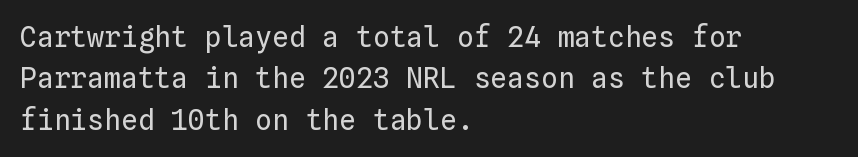
Q: Is the text bold? A: No.
Q: Is the text italic (slanted)? A: No, it is upright.
Q: Is the text underlined? A: No.
Q: How is the paragraph aligned? A: Left-aligned.
Q: Is the spacing between letters normal or unusually wide? A: Normal.
Q: Is the spacing between lines tight, normal or loose? A: Normal.
Q: Width (condensed, normal, or wide)? A: Normal.
Q: Stroke contrast? A: Low.
Q: x-height? A: Medium.
Q: Monospaced? A: Yes.
